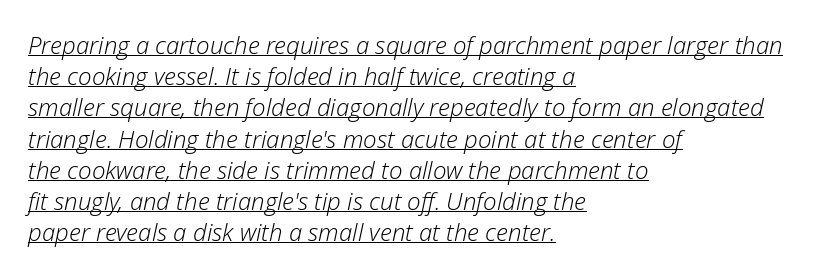
{"italic": "yes", "lean": "right", "slant_degrees": 12, "bold": "no", "underline": "yes", "align": "left", "line_spacing": "normal", "line_spacing_ratio": 1.3, "letter_spacing": "normal", "letter_spacing_em": 0.0, "glyph_px": 24}
